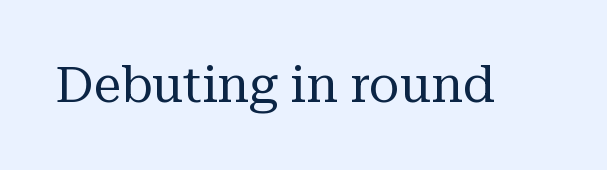
Glyph-to-glyph distance matches everyday printed text. The specimen reads as upright at a glance. The weight tops out at a normal text grade. Serif or sans? Serif — the stroke terminals have little feet. Here the designer chose a conventional face with non-uniform glyph widths.
